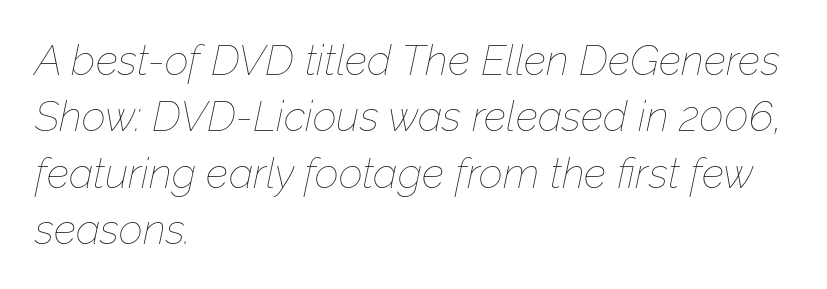
The passage shown is not underscored anywhere. Characters follow at the spacing the type designer built in. Whoever set this chose a conventional vertical rhythm. Heft: none added — not bold. Yep, that's italic — everything's leaning.
